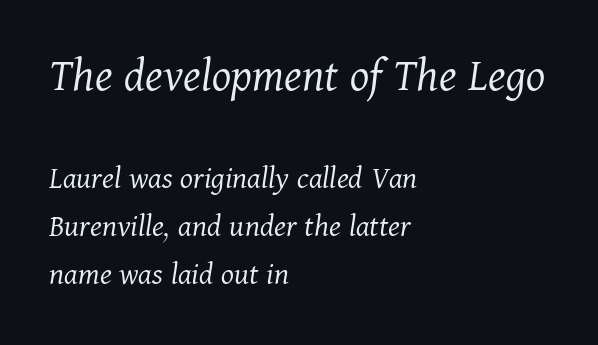
{"serif": "yes", "italic": "yes", "lean": "right", "slant_degrees": 11, "bold": "no", "weight": "light", "width": "normal", "stroke_contrast": "medium", "x_height": "medium", "monospaced": "no", "underline": "no", "align": "left", "line_spacing": "normal", "line_spacing_ratio": 1.46, "letter_spacing": "normal", "letter_spacing_em": 0.0, "larger_block": "first", "size_ratio": 1.48, "glyph_px": 49}
